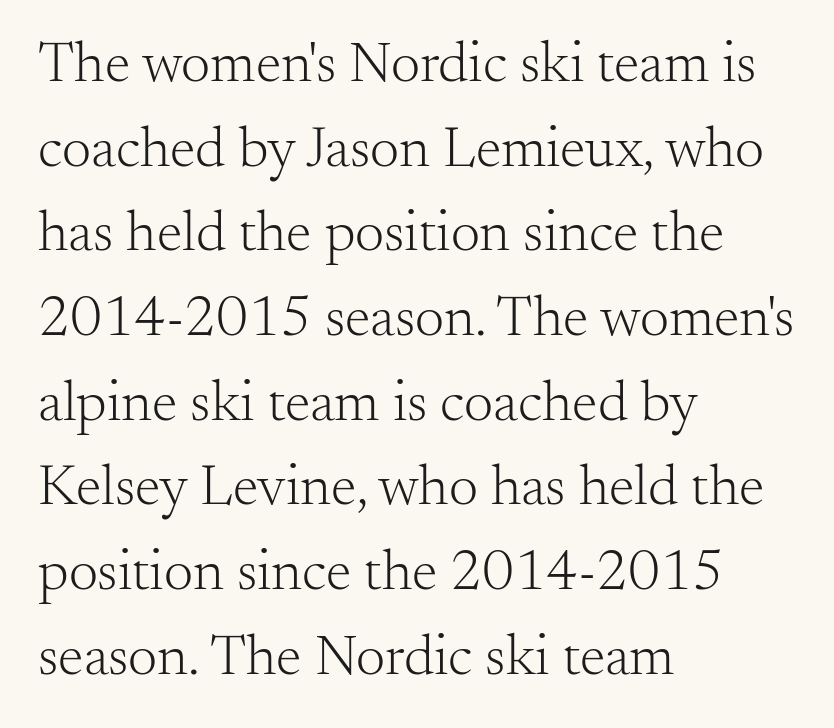
{"serif": "yes", "italic": "no", "bold": "no", "weight": "light", "width": "normal", "stroke_contrast": "medium", "x_height": "small", "monospaced": "no", "underline": "no", "align": "left", "line_spacing": "normal", "line_spacing_ratio": 1.46, "letter_spacing": "normal", "letter_spacing_em": 0.0, "glyph_px": 58}
